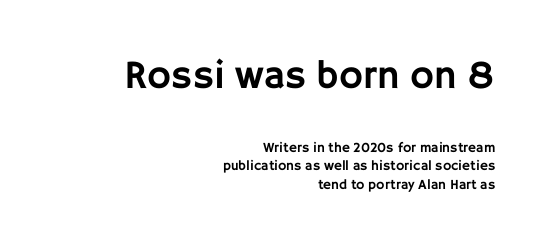
The image shows 40 px sans-serif type, upright; set right-aligned, normal line spacing (1.34x), normal letter spacing, not underlined; the first (top) block is 2.86x larger; low stroke contrast and a large x-height.
